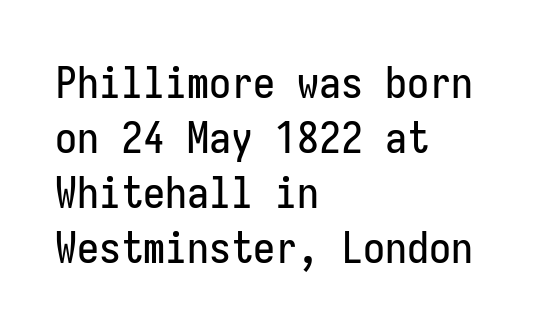
{"serif": "no", "italic": "no", "width": "condensed", "stroke_contrast": "low", "x_height": "medium", "monospaced": "yes", "underline": "no", "align": "left", "line_spacing": "normal", "line_spacing_ratio": 1.25, "letter_spacing": "normal", "letter_spacing_em": 0.0, "glyph_px": 44}
